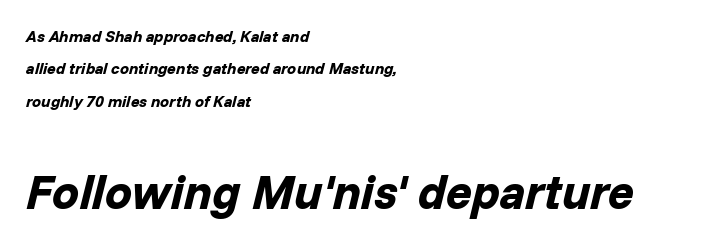
Visually, the bottom section dominates because its glyphs are scaled up. The lines in this sample share a left origin and differ only in where they stop. These lines stand farther apart than default settings would place them. Each letter keeps its own natural width here, so spacing adapts to shape.
